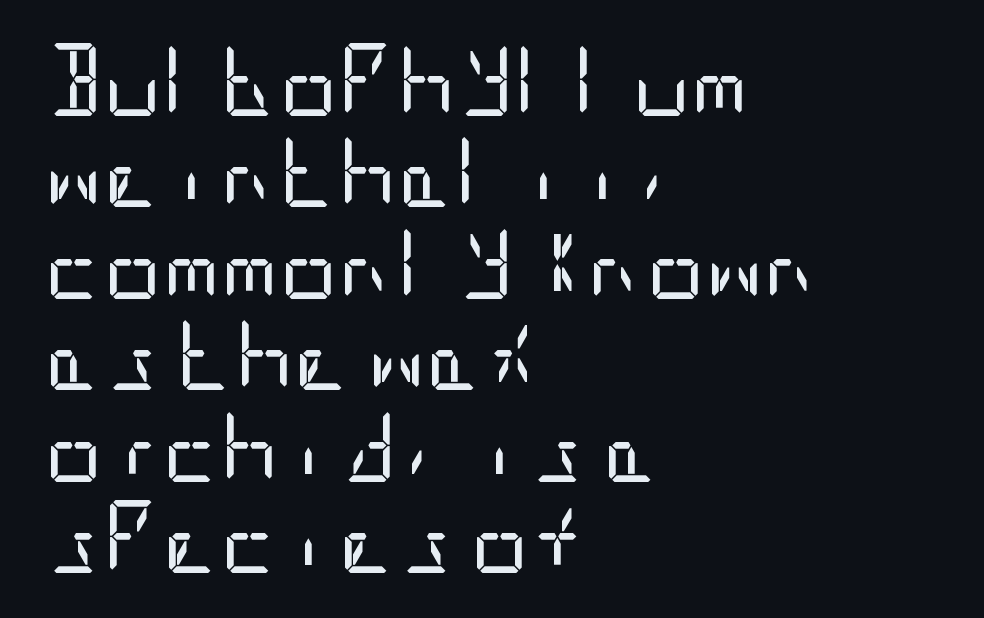
The image shows 72 px regular-weight, condensed sans-serif type, upright; set left-aligned, normal line spacing (1.27x), normal letter spacing, not underlined; low stroke contrast and a large x-height.
